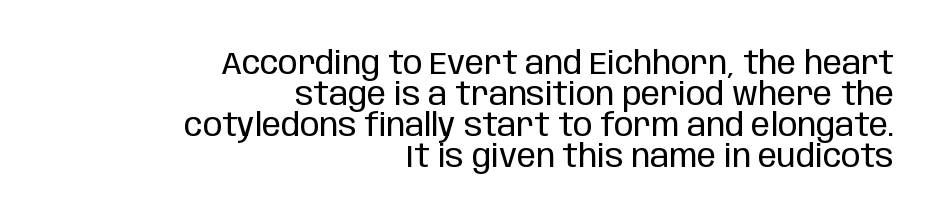
The image shows 32 px regular-weight, condensed sans-serif type, upright; set right-aligned, tight line spacing (0.97x), normal letter spacing, not underlined; low stroke contrast and a large x-height.
